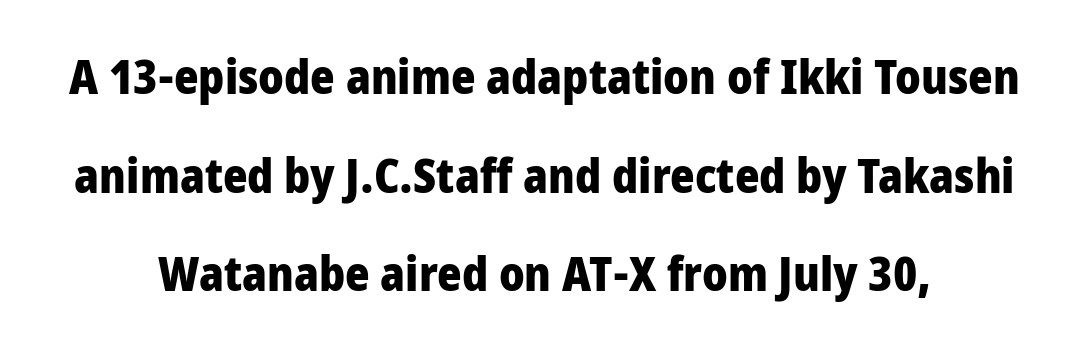
It's the straight-up-and-down kind of type. Both edges are ragged and mirror each other, which tells us the setting is centered. No extra tracking has been applied to these lines. You could not count columns in this text — the font is proportionally spaced.
